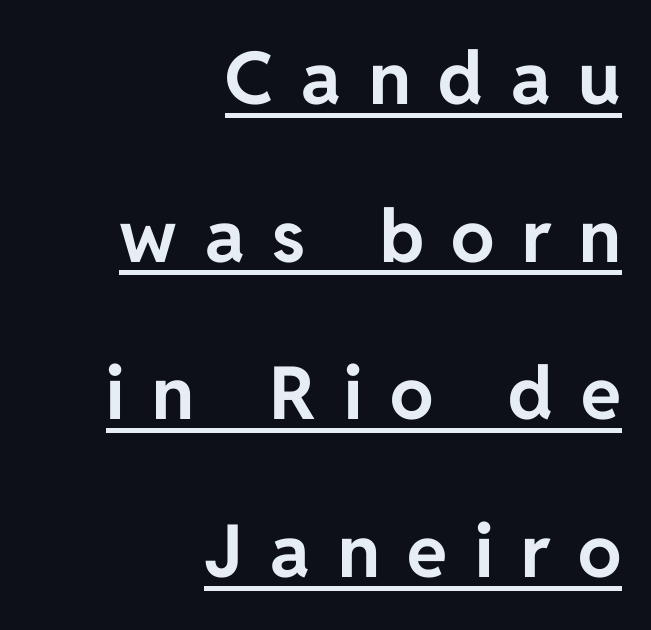
Q: Is the text bold? A: Yes.
Q: Is the text italic (slanted)? A: No, it is upright.
Q: Is the typeface a serif or a sans-serif typeface? A: Sans-serif.
Q: Is the text underlined? A: Yes.
Q: How is the paragraph aligned? A: Right-aligned.
Q: Is the spacing between letters normal or unusually wide? A: Unusually wide.
Q: Is the spacing between lines tight, normal or loose? A: Loose.
Q: Width (condensed, normal, or wide)? A: Normal.
Q: Stroke contrast? A: Low.
Q: x-height? A: Medium.
Q: Monospaced? A: No.
